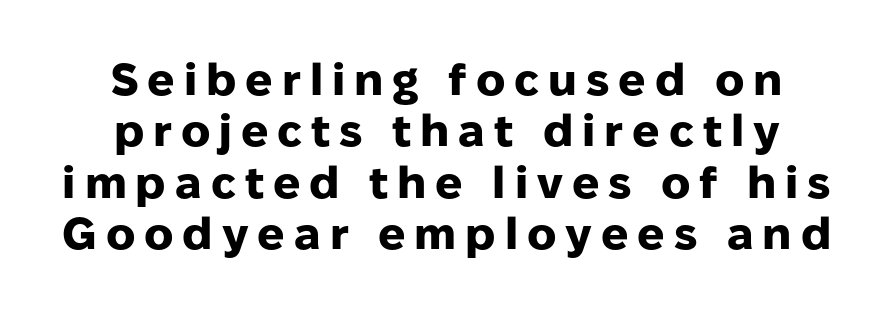
{"serif": "no", "italic": "no", "bold": "yes", "weight": "heavy", "width": "normal", "stroke_contrast": "low", "x_height": "medium", "monospaced": "no", "underline": "no", "line_spacing": "tight", "line_spacing_ratio": 1.14, "letter_spacing": "wide", "letter_spacing_em": 0.2, "glyph_px": 45}
